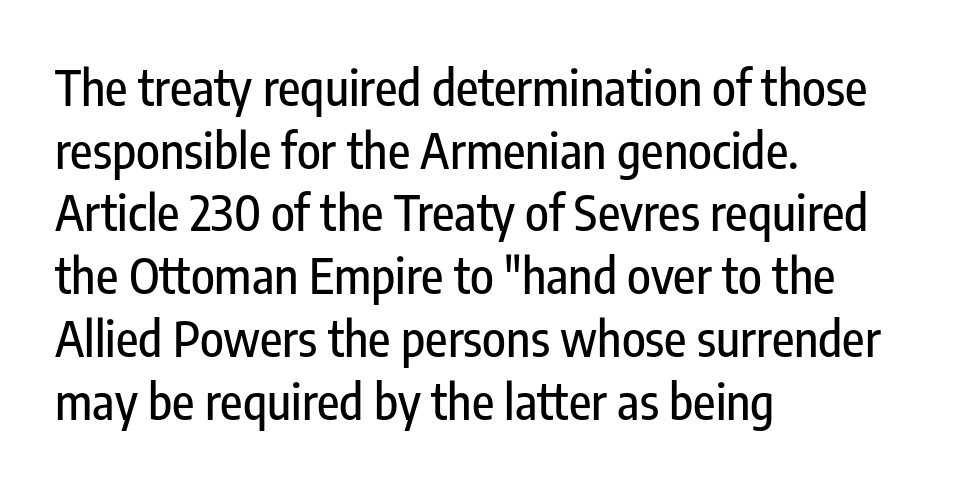
Q: Is the text italic (slanted)? A: No, it is upright.
Q: Is the typeface a serif or a sans-serif typeface? A: Sans-serif.
Q: Is the text underlined? A: No.
Q: How is the paragraph aligned? A: Left-aligned.
Q: Is the spacing between letters normal or unusually wide? A: Normal.
Q: Is the spacing between lines tight, normal or loose? A: Normal.
Q: Width (condensed, normal, or wide)? A: Condensed.
Q: Stroke contrast? A: Low.
Q: x-height? A: Medium.
Q: Monospaced? A: No.
